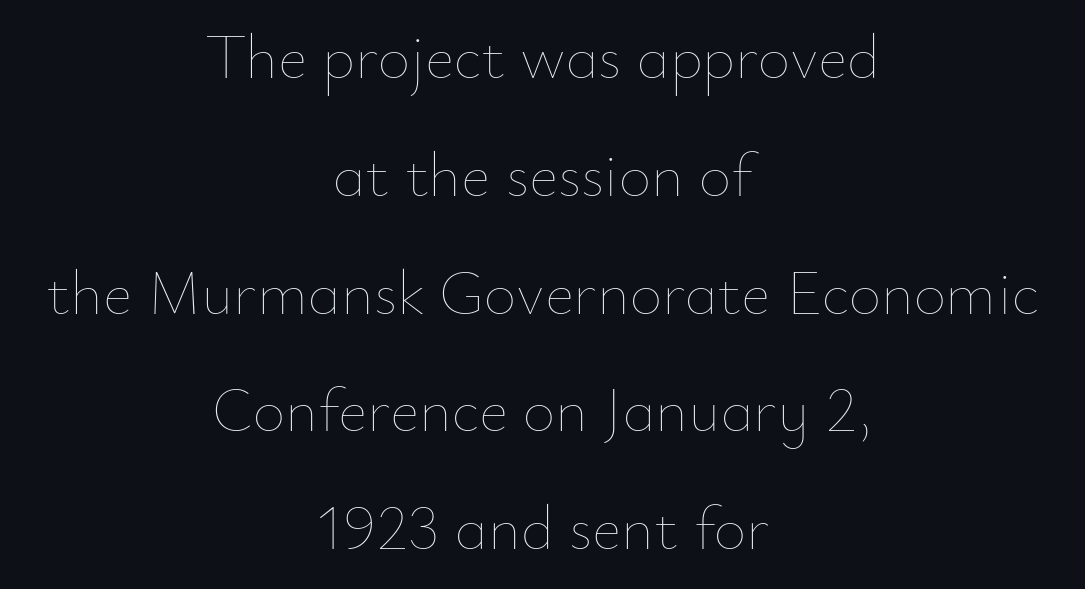
The image shows 63 px thin type, upright; set centered, line spacing 1.87x, normal letter spacing, not underlined; low stroke contrast and a small x-height.
